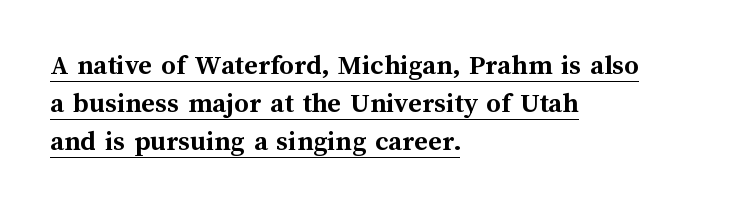
Caption: standard tracking, unaltered. Stroke thickness is high; the sample reads as a true bold. The passage shown stacks its lines at a standard gap. The compositor pushed each line to the left boundary.
